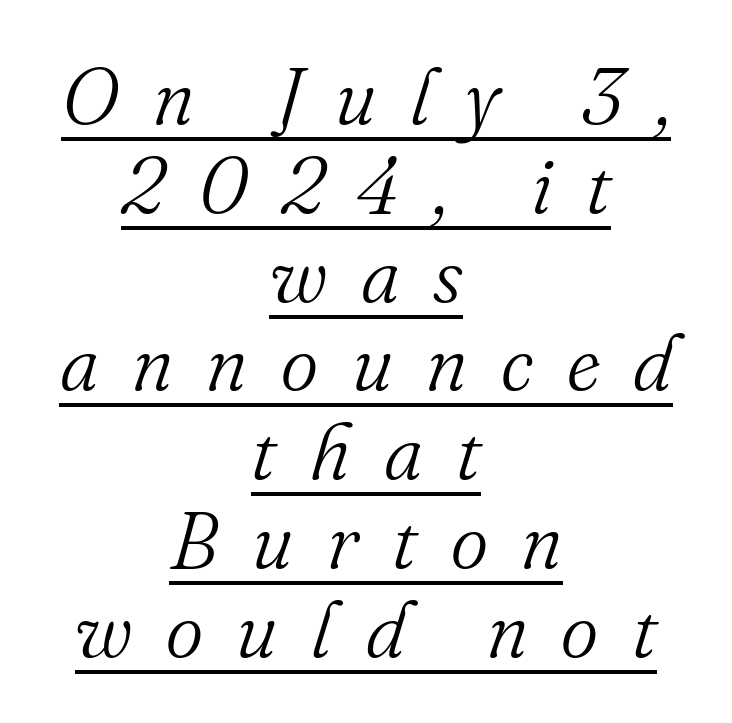
The image shows 80 px light serif type, italic (leaning right); set centered, tight line spacing (1.11x), unusually wide letter spacing (+0.42 em), underlined; medium stroke contrast and a small x-height.
